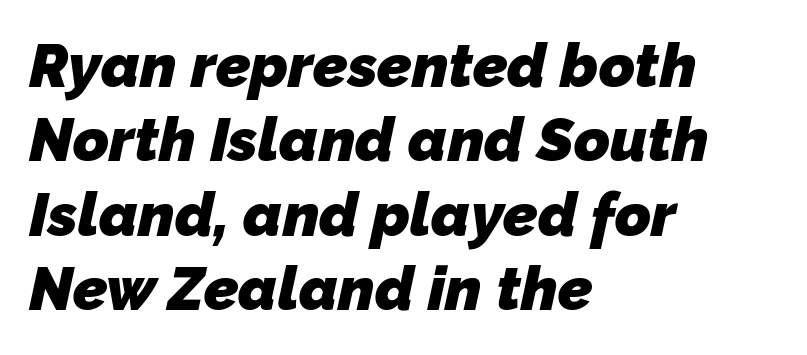
{"serif": "no", "bold": "yes", "weight": "heavy", "width": "normal", "stroke_contrast": "low", "x_height": "medium", "monospaced": "no", "underline": "no", "align": "left", "line_spacing_ratio": 1.22, "letter_spacing": "normal", "letter_spacing_em": 0.0, "glyph_px": 61}
